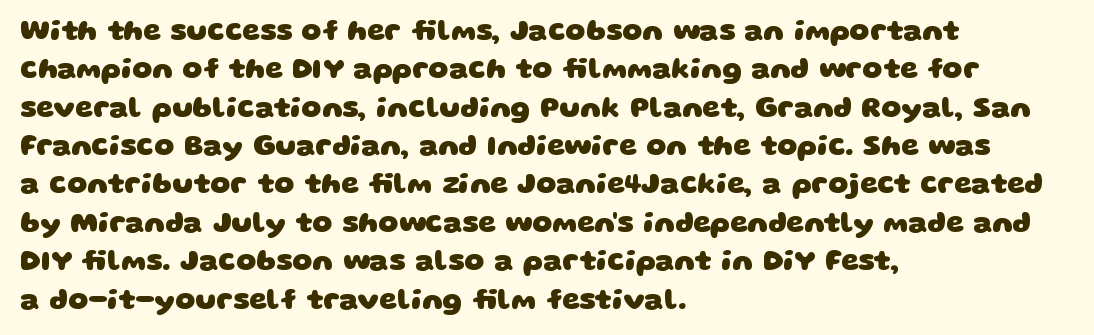
Leftover space on each line is placed entirely after the last word. Tracking here is standard; glyphs follow each other at the usual distance. Bare-footed words on every line. Compared with typical paragraphs, the rows here are spaced about the same. Font category for this specimen: sans-serif. These lines carry a lot of weight — the face is fully bold.
